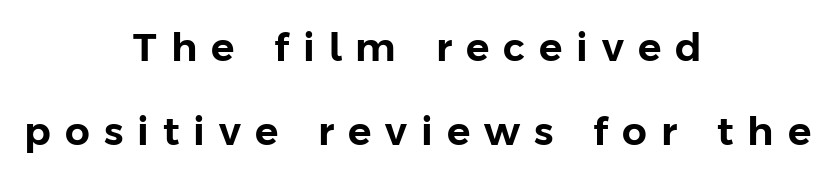
The image shows 39 px sans-serif type, upright; set centered, loose line spacing (2.15x), unusually wide letter spacing (+0.36 em), not underlined; low stroke contrast and a medium x-height.
